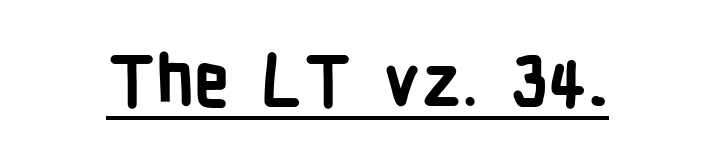
{"serif": "no", "italic": "no", "bold": "yes", "weight": "bold", "width": "condensed", "stroke_contrast": "low", "x_height": "medium", "monospaced": "no", "underline": "yes", "letter_spacing": "normal", "letter_spacing_em": 0.0, "glyph_px": 70}
